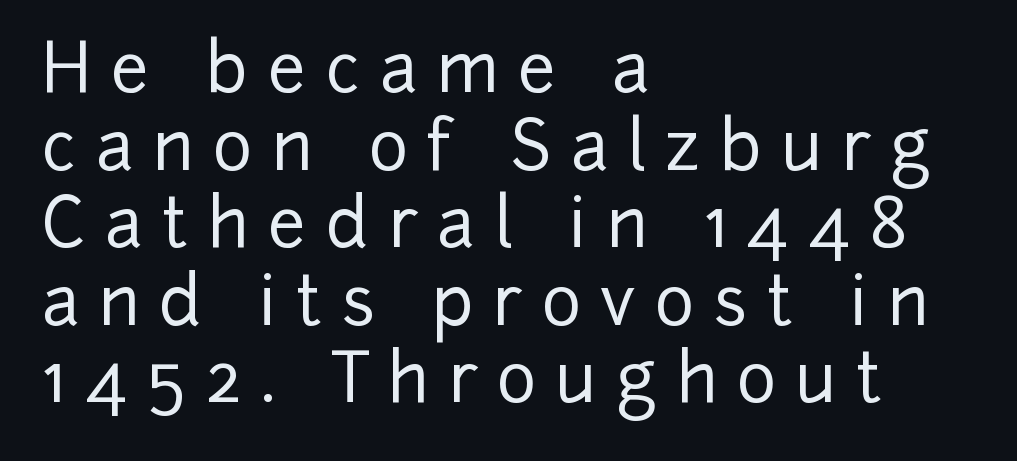
{"serif": "no", "italic": "no", "width": "normal", "stroke_contrast": "low", "x_height": "medium", "monospaced": "no", "underline": "no", "align": "left", "line_spacing": "tight", "line_spacing_ratio": 1.14, "letter_spacing": "wide", "letter_spacing_em": 0.28, "glyph_px": 68}
